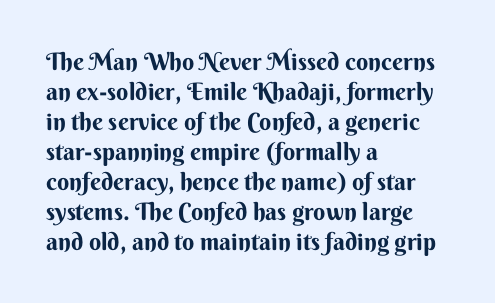
The characters look thick and weighty, a clear bold. Rows of type keep a routine distance in the vertical direction. Each word holds together tightly as a unit, with standard inter-letter gaps. Does the copy run flush right? No — it runs flush left. Beneath every word, the page is bare.
